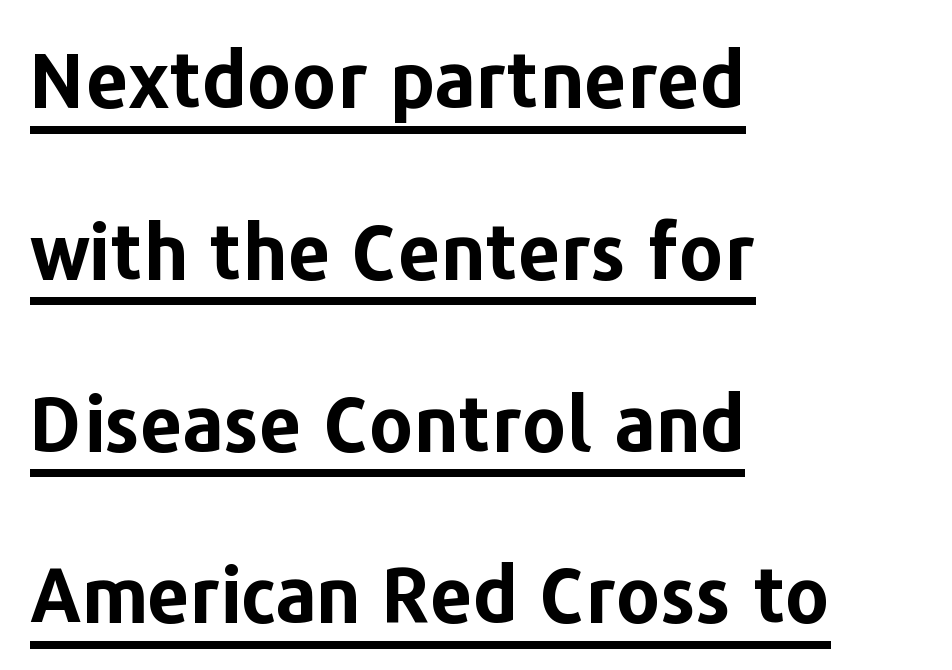
The image shows 76 px bold sans-serif type, upright; set left-aligned, loose line spacing (2.26x), normal letter spacing, underlined; low stroke contrast and a medium x-height.
